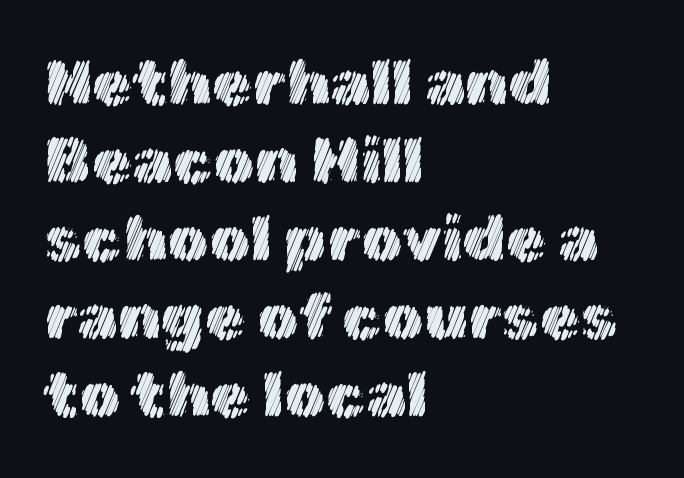
{"italic": "no", "width": "normal", "x_height": "medium", "monospaced": "no", "underline": "no", "align": "left", "line_spacing_ratio": 1.2, "letter_spacing": "normal", "letter_spacing_em": 0.0, "glyph_px": 65}
